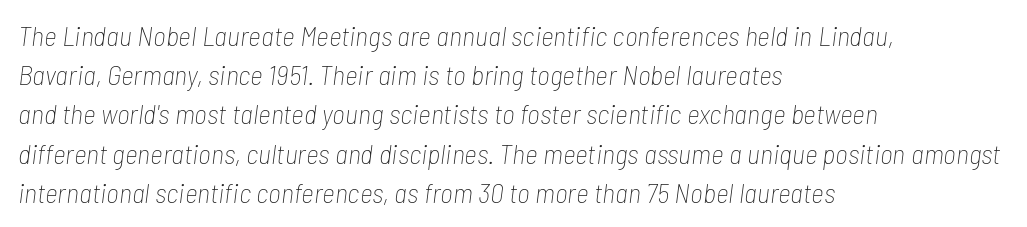
Q: Is the text bold? A: No.
Q: Is the text italic (slanted)? A: Yes, it leans right by about 7 degrees.
Q: Is the text underlined? A: No.
Q: How is the paragraph aligned? A: Left-aligned.
Q: Is the spacing between letters normal or unusually wide? A: Normal.
Q: Is the spacing between lines tight, normal or loose? A: Normal.
Q: Width (condensed, normal, or wide)? A: Condensed.
Q: Stroke contrast? A: Low.
Q: x-height? A: Medium.
Q: Monospaced? A: No.
